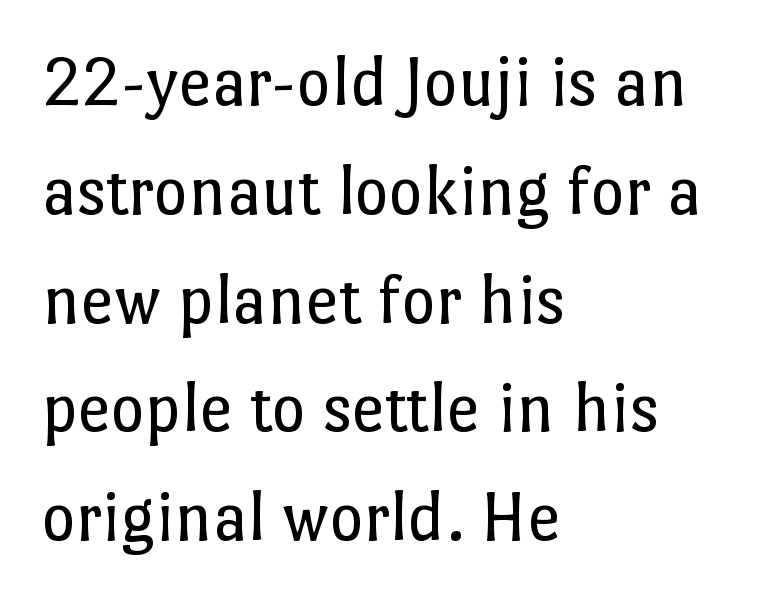
The image shows 73 px regular-weight type, upright; set left-aligned, normal line spacing (1.49x), normal letter spacing, not underlined; low stroke contrast and a medium x-height.
